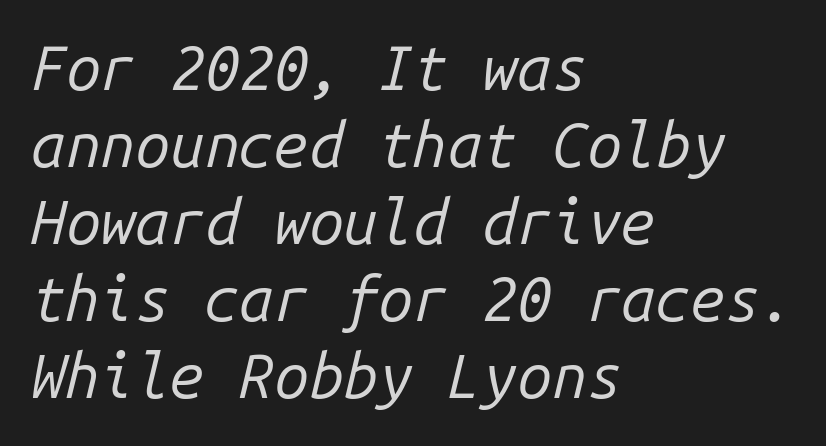
Plain, unruled lines of type. Every character here occupies the same horizontal width, giving the sample a typewriter-like rhythm. Short note: letters normally spaced. Layout note: lines flush left. When letters slant like this, we call the style italic.
